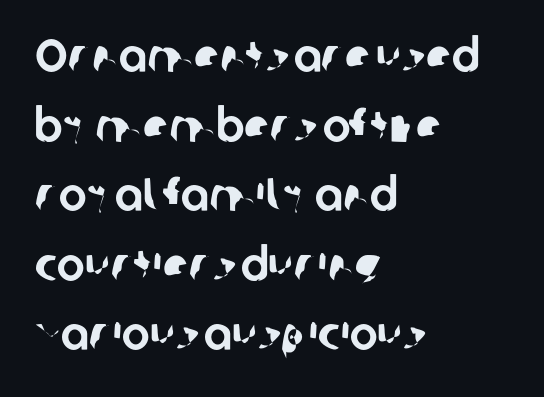
{"serif": "no", "width": "normal", "stroke_contrast": "low", "x_height": "medium", "monospaced": "no", "underline": "no", "align": "left", "line_spacing": "normal", "line_spacing_ratio": 1.48, "letter_spacing": "normal", "letter_spacing_em": 0.0, "glyph_px": 47}
